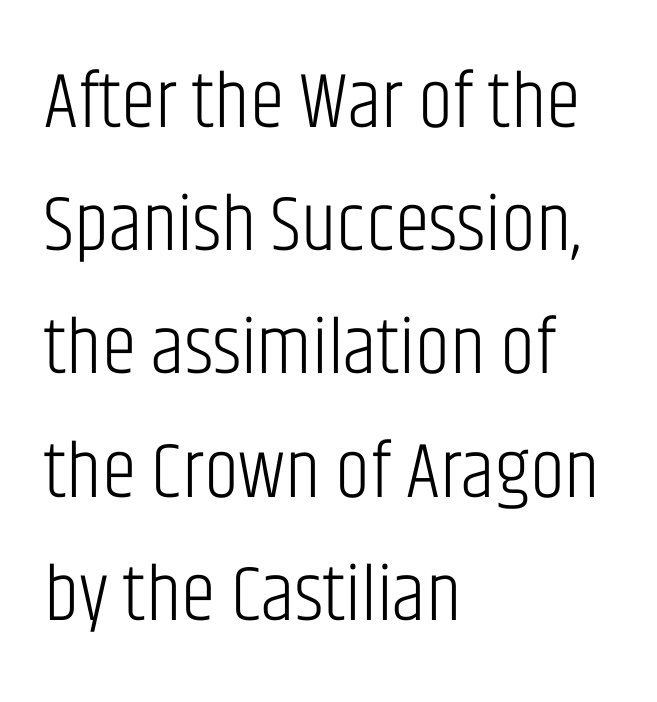
{"serif": "no", "italic": "no", "bold": "no", "weight": "light", "width": "condensed", "stroke_contrast": "low", "x_height": "large", "monospaced": "no", "underline": "no", "align": "left", "line_spacing": "normal", "line_spacing_ratio": 1.56, "letter_spacing": "normal", "letter_spacing_em": 0.0, "glyph_px": 79}
